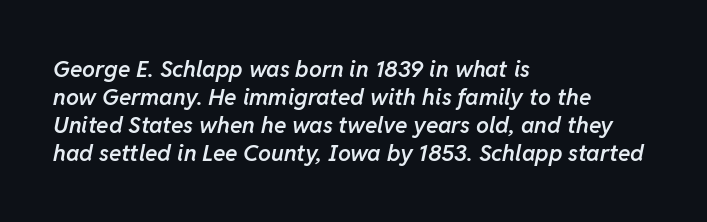
The image shows 23 px text type, italic (leaning right); set left-aligned, line spacing 1.22x, normal letter spacing, not underlined.
